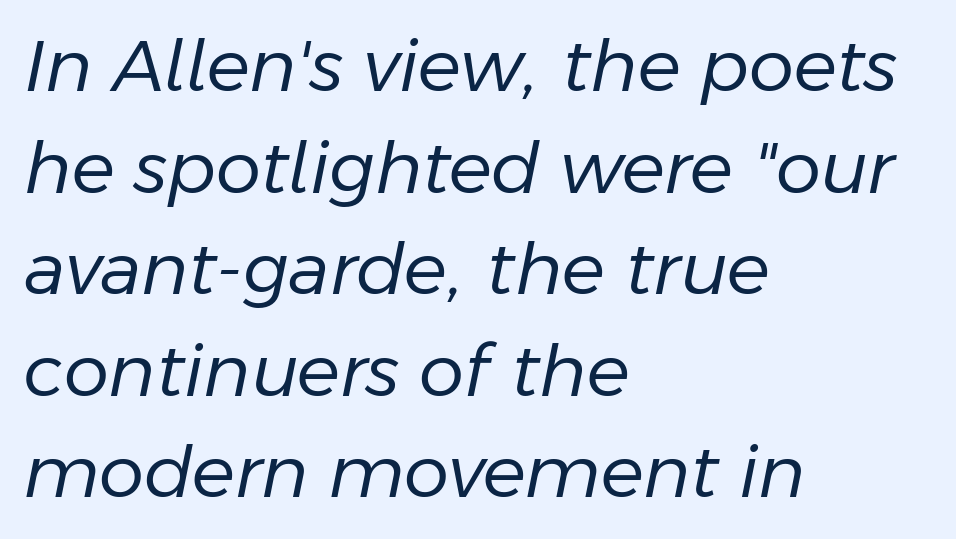
Q: Is the text bold? A: No.
Q: Is the text italic (slanted)? A: Yes, it leans right by about 11 degrees.
Q: Is the text underlined? A: No.
Q: How is the paragraph aligned? A: Left-aligned.
Q: Is the spacing between letters normal or unusually wide? A: Normal.
Q: Is the spacing between lines tight, normal or loose? A: Normal.
Q: Width (condensed, normal, or wide)? A: Normal.
Q: Stroke contrast? A: Low.
Q: x-height? A: Medium.
Q: Monospaced? A: No.
